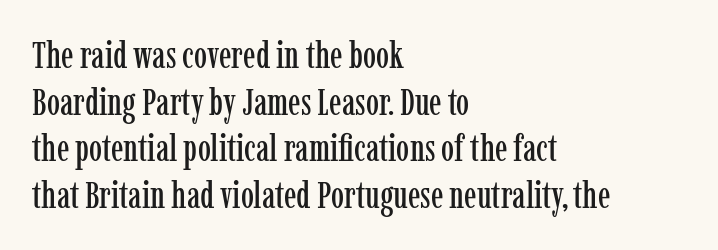
{"serif": "yes", "italic": "no", "width": "condensed", "stroke_contrast": "low", "x_height": "medium", "monospaced": "no", "underline": "no", "align": "left", "line_spacing": "normal", "line_spacing_ratio": 1.26, "letter_spacing": "normal", "letter_spacing_em": 0.0, "glyph_px": 37}
